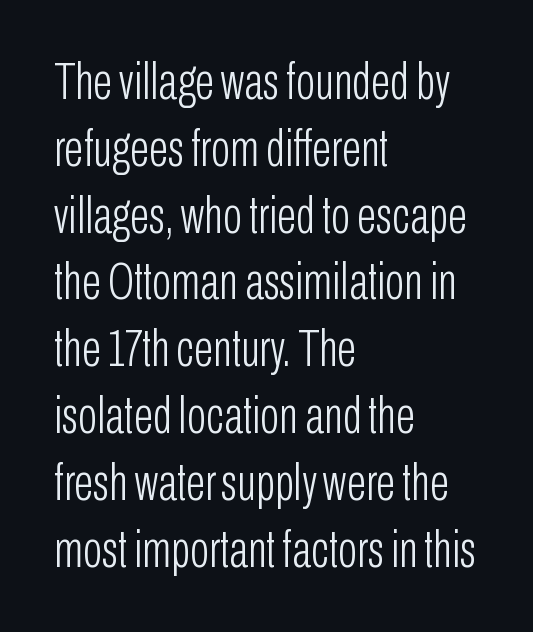
Q: Is the text bold? A: No.
Q: Is the text italic (slanted)? A: No, it is upright.
Q: Is the typeface a serif or a sans-serif typeface? A: Sans-serif.
Q: Is the text underlined? A: No.
Q: How is the paragraph aligned? A: Left-aligned.
Q: Is the spacing between letters normal or unusually wide? A: Normal.
Q: Is the spacing between lines tight, normal or loose? A: Normal.
Q: Width (condensed, normal, or wide)? A: Condensed.
Q: Stroke contrast? A: Low.
Q: x-height? A: Medium.
Q: Monospaced? A: No.
